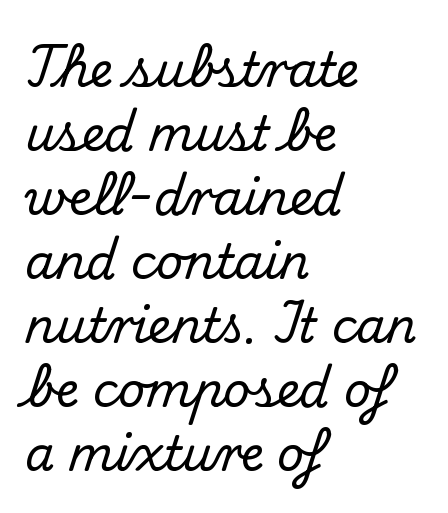
Each line starts at the same left margin while the right side varies. Varying glyph widths throughout — classic text-font behaviour. Descenders are the only things crossing below the line. Observe the ordinary spacing: letters are neighbours, not strangers.
